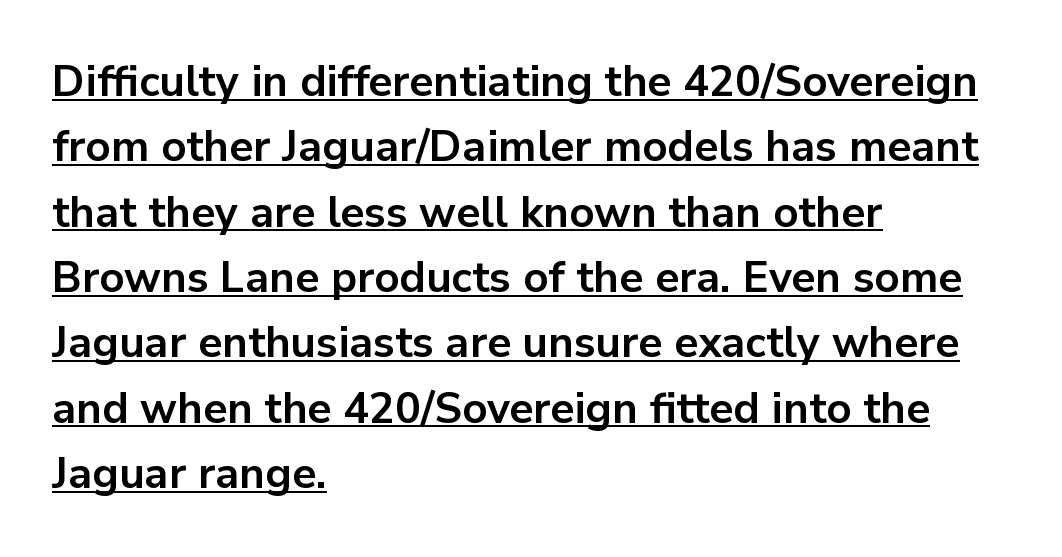
The image shows 43 px bold sans-serif type, upright; set left-aligned, normal line spacing (1.52x), normal letter spacing, underlined; low stroke contrast and a medium x-height.
